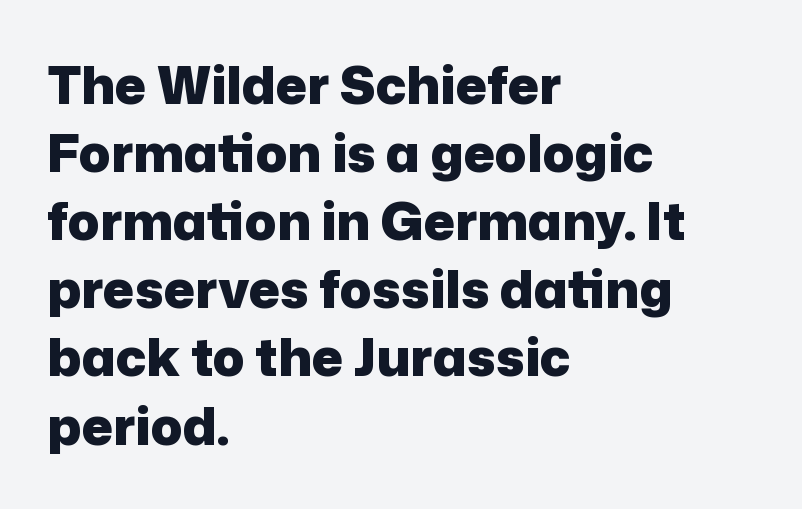
The image shows 52 px heavy sans-serif type, upright; set left-aligned, normal line spacing (1.31x), normal letter spacing, not underlined; low stroke contrast and a medium x-height.
